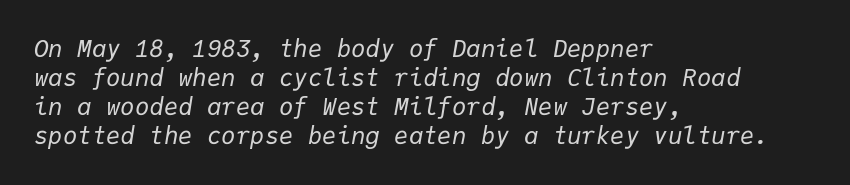
Caption: face not bold, strokes unweighted. Where is the straight margin? On the left. The font's italic variant was chosen for this text. Glance below the letters and you will spot only blank space. The rendering keeps characters at their native spacing.
